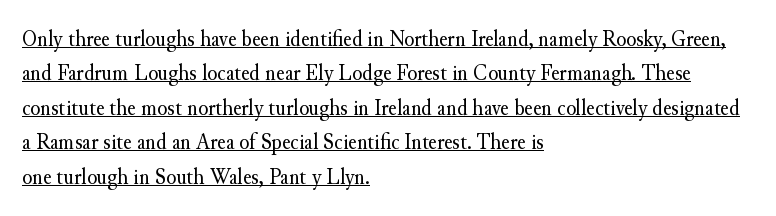
The lines are quadded left. The passage shown is not bold in any degree. Is there any slant? The stems are plumb. The face used here appears with an underline applied.
